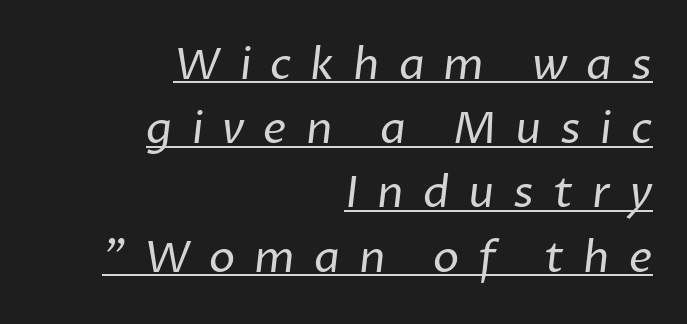
{"serif": "no", "bold": "no", "weight": "regular", "width": "normal", "stroke_contrast": "low", "x_height": "medium", "monospaced": "no", "underline": "yes", "align": "right", "line_spacing": "normal", "line_spacing_ratio": 1.46, "letter_spacing": "wide", "letter_spacing_em": 0.43, "glyph_px": 44}
